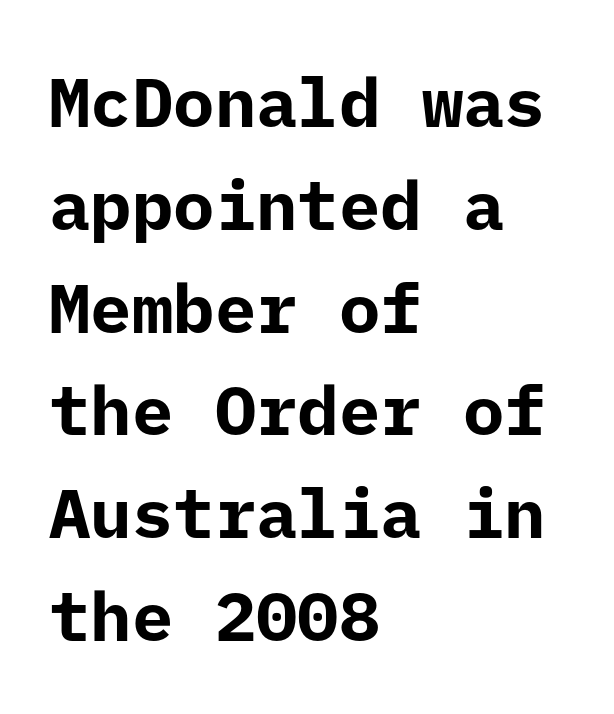
Layout note: lines flush left. Quick note: not italic, upright. Stroke terminals: plain, sans-serif. The specimen omits any rule beneath the text block's lines. Look at the stroke-to-counter ratio: heavy, a bold. Rows of type keep a routine distance in the vertical direction.
